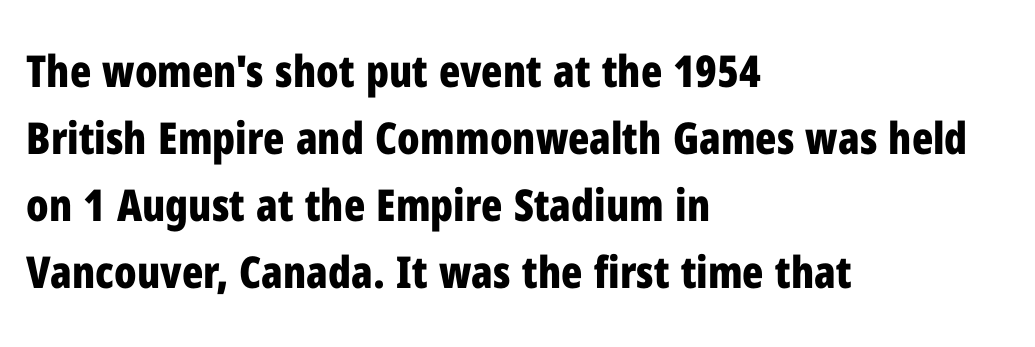
The image shows 44 px bold, condensed sans-serif type, upright; set left-aligned, normal line spacing (1.52x), normal letter spacing, not underlined; low stroke contrast and a medium x-height.
